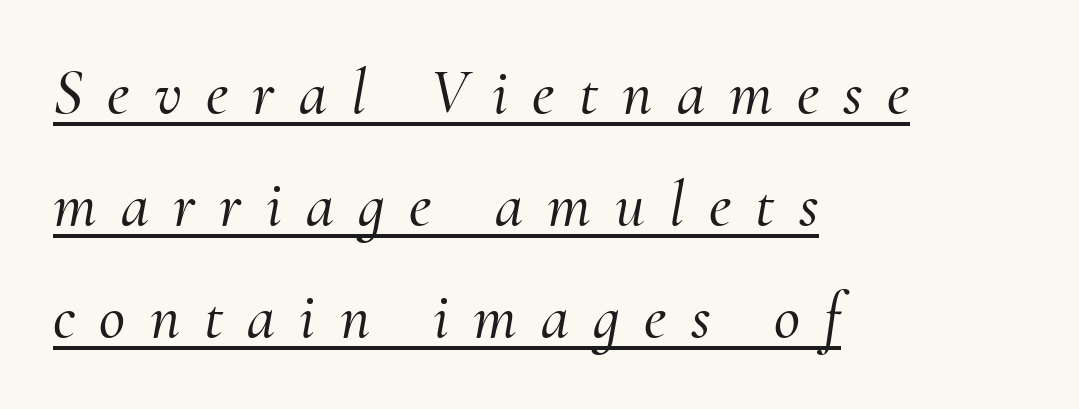
{"serif": "yes", "italic": "yes", "lean": "right", "slant_degrees": 10, "width": "normal", "stroke_contrast": "medium", "x_height": "small", "monospaced": "no", "underline": "yes", "align": "left", "line_spacing_ratio": 1.75, "letter_spacing": "wide", "letter_spacing_em": 0.38, "glyph_px": 64}
